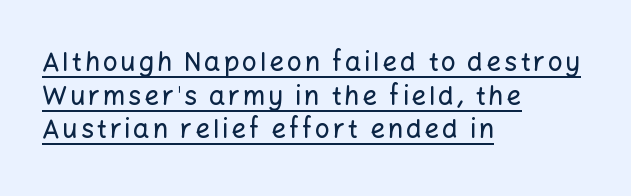
Q: Is the text italic (slanted)? A: No, it is upright.
Q: Is the text underlined? A: Yes.
Q: How is the paragraph aligned? A: Left-aligned.
Q: Is the spacing between lines tight, normal or loose? A: Normal.
